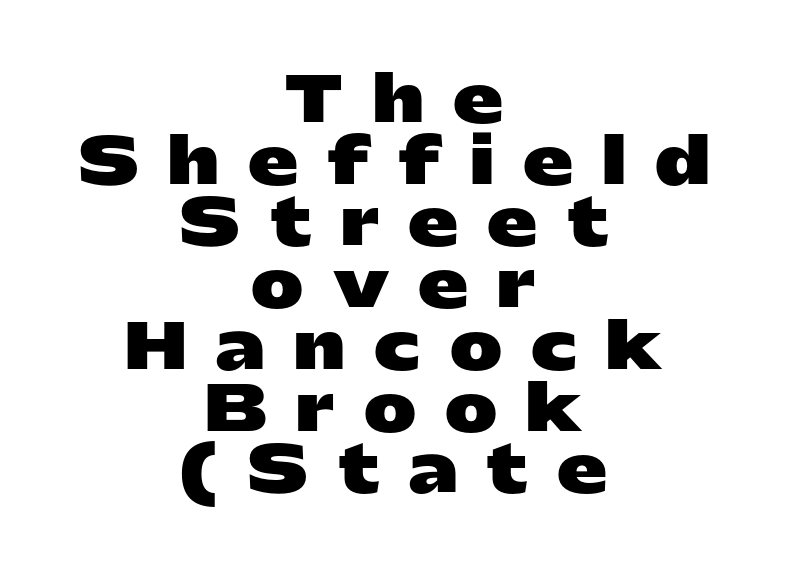
This rendering features lettering with no underline. Both edges are ragged and mirror each other, which tells us the setting is centered. The rendering uses natural spacing where letterforms have individual widths. Plenty of ink on the page — the face is bold. The letters stand upright; this is a roman face.
